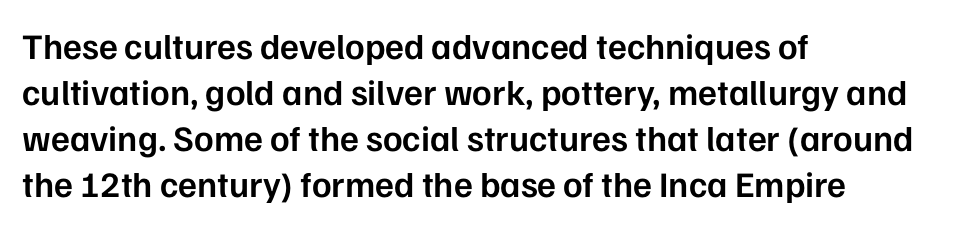
Q: Is the text bold? A: Semi-bold.
Q: Is the text italic (slanted)? A: No, it is upright.
Q: Is the typeface a serif or a sans-serif typeface? A: Sans-serif.
Q: Is the text underlined? A: No.
Q: How is the paragraph aligned? A: Left-aligned.
Q: Is the spacing between letters normal or unusually wide? A: Normal.
Q: Is the spacing between lines tight, normal or loose? A: Normal.
Q: Width (condensed, normal, or wide)? A: Normal.
Q: Stroke contrast? A: Low.
Q: x-height? A: Medium.
Q: Monospaced? A: No.
